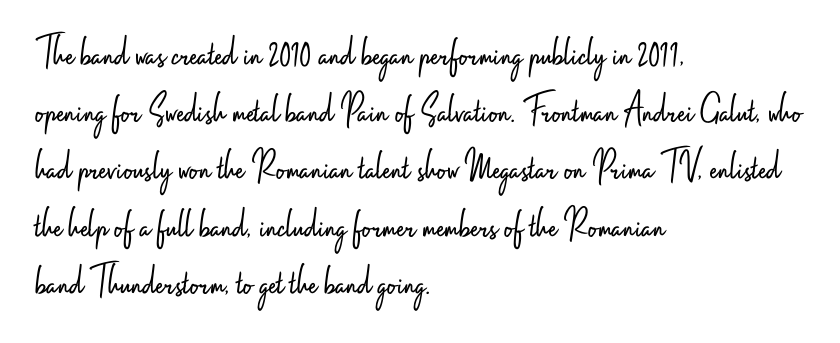
The image shows 43 px light, condensed sans-serif type; set left-aligned, normal line spacing (1.33x), normal letter spacing, not underlined; low stroke contrast and a small x-height.
